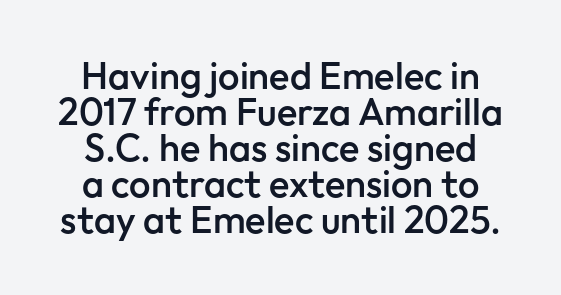
{"serif": "no", "italic": "no", "bold": "semi", "weight": "semibold", "width": "normal", "stroke_contrast": "low", "x_height": "medium", "monospaced": "no", "underline": "no", "line_spacing": "tight", "line_spacing_ratio": 0.95, "letter_spacing": "normal", "letter_spacing_em": 0.0, "glyph_px": 38}
